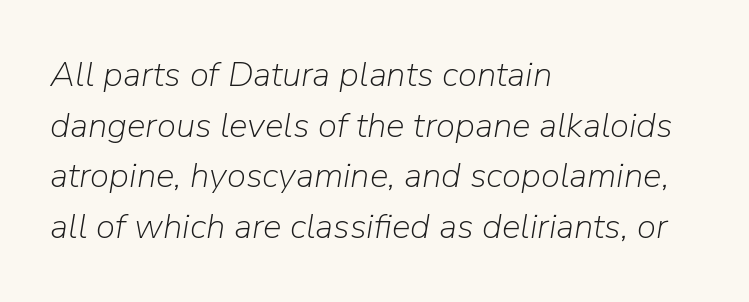
{"italic": "yes", "lean": "right", "slant_degrees": 9, "bold": "no", "weight": "light", "width": "normal", "stroke_contrast": "low", "x_height": "medium", "monospaced": "no", "underline": "no", "align": "left", "line_spacing": "normal", "line_spacing_ratio": 1.45, "letter_spacing": "normal", "letter_spacing_em": 0.0, "glyph_px": 35}
